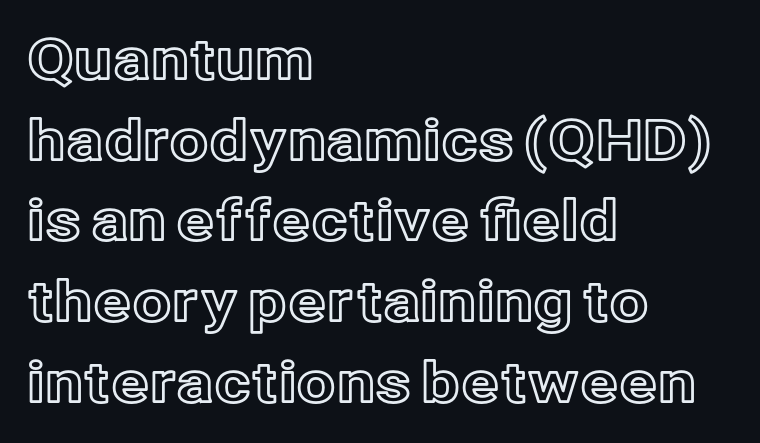
{"italic": "no", "width": "normal", "x_height": "medium", "monospaced": "no", "underline": "no", "align": "left", "line_spacing": "normal", "line_spacing_ratio": 1.44, "letter_spacing": "normal", "letter_spacing_em": 0.0, "glyph_px": 56}
